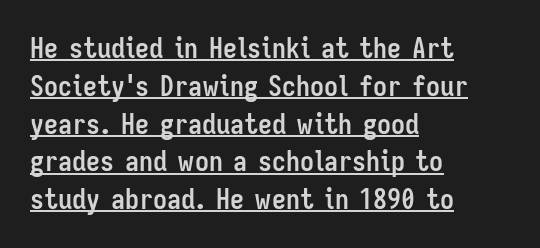
Q: Is the text bold? A: Yes.
Q: Is the text italic (slanted)? A: No, it is upright.
Q: Is the typeface a serif or a sans-serif typeface? A: Sans-serif.
Q: Is the text underlined? A: Yes.
Q: How is the paragraph aligned? A: Left-aligned.
Q: Is the spacing between letters normal or unusually wide? A: Normal.
Q: Is the spacing between lines tight, normal or loose? A: Normal.
Q: Width (condensed, normal, or wide)? A: Condensed.
Q: Stroke contrast? A: Low.
Q: x-height? A: Medium.
Q: Monospaced? A: No.
